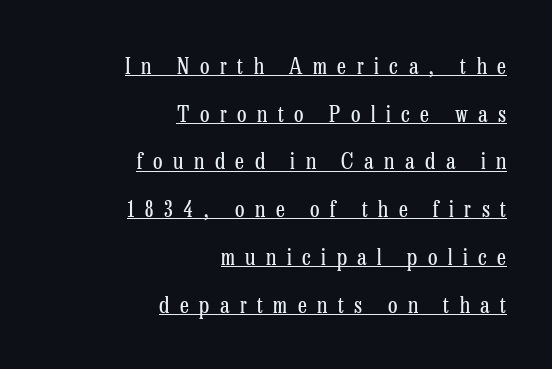
The weight would be labelled regular, book, light, or lighter still. The face used here appears with an underline applied. The letters stand upright; this is a roman face. The lines are spread far apart with generous leading.
